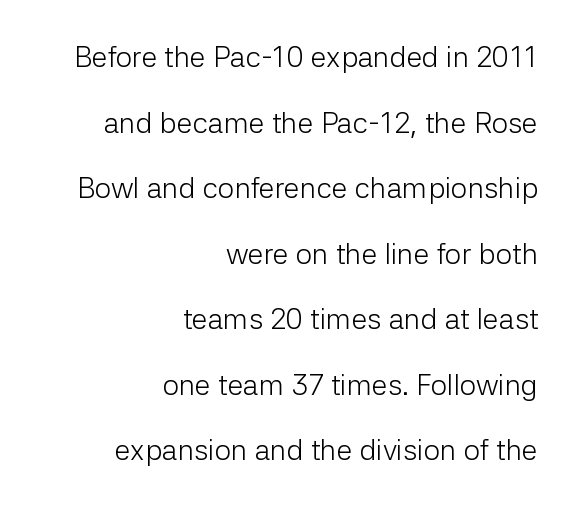
A typesetter would call this proportional, since set widths differ per character. This rendering features lettering with no underline. Each word holds together tightly as a unit, with standard inter-letter gaps. Weight: not bold — regular or lighter. It's the straight-up-and-down kind of type. Summary of vertical rhythm: relaxed, with wide interline spacing.
